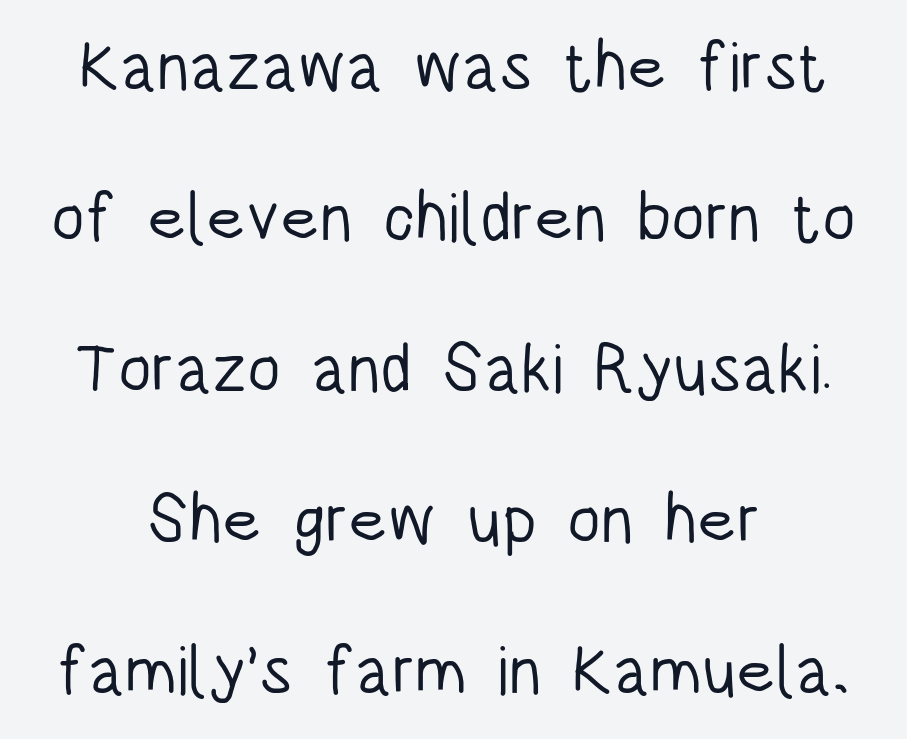
The image shows 68 px light, condensed sans-serif type, upright; set centered, loose line spacing (2.22x), normal letter spacing, not underlined; low stroke contrast and a large x-height.
